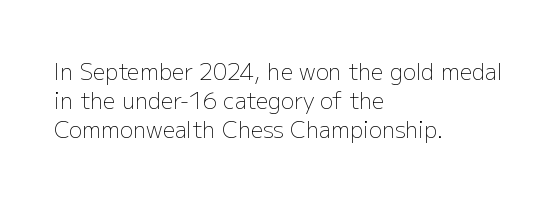
{"italic": "no", "bold": "no", "underline": "no", "align": "left", "line_spacing": "normal", "line_spacing_ratio": 1.32, "letter_spacing": "normal", "letter_spacing_em": 0.0, "glyph_px": 22}
